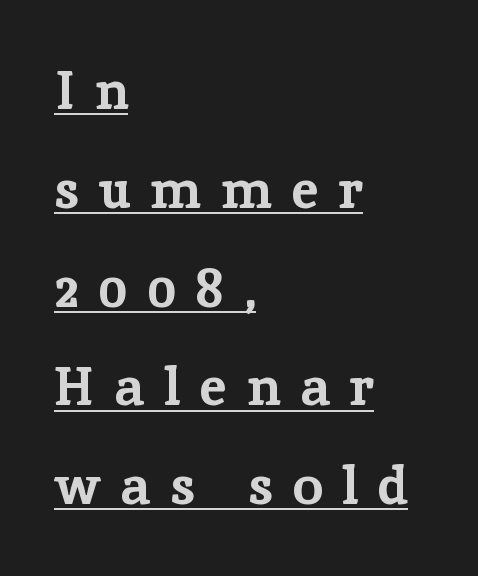
The image shows 54 px bold serif type, upright; set left-aligned, line spacing 1.83x, unusually wide letter spacing (+0.37 em), underlined; low stroke contrast and a medium x-height.
